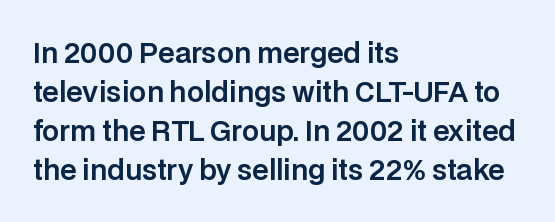
The image shows 27 px text type, upright; set left-aligned, normal line spacing (1.44x), normal letter spacing, not underlined.
